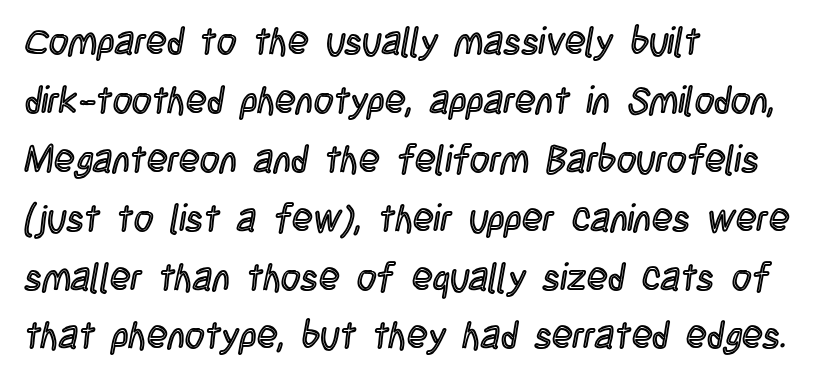
The image shows 38 px condensed type; set left-aligned, normal line spacing (1.55x), normal letter spacing, not underlined; a large x-height.
